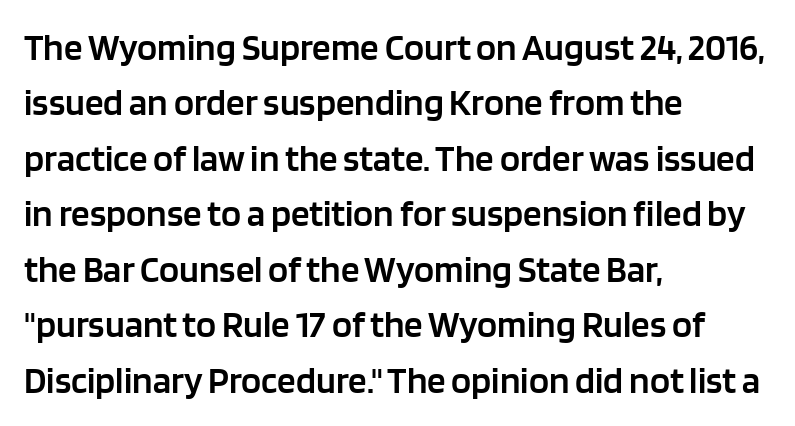
The image shows 37 px semibold sans-serif type, upright; set left-aligned, normal line spacing (1.5x), normal letter spacing, not underlined; low stroke contrast and a large x-height.
